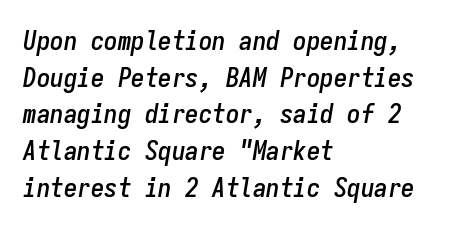
The space directly below the letters is spotless. The space between consecutive lines is moderate. Yep, that's italic — everything's leaning. These lines are set flush left with a ragged right edge. The gaps between neighbouring characters are ordinary and unremarkable.
